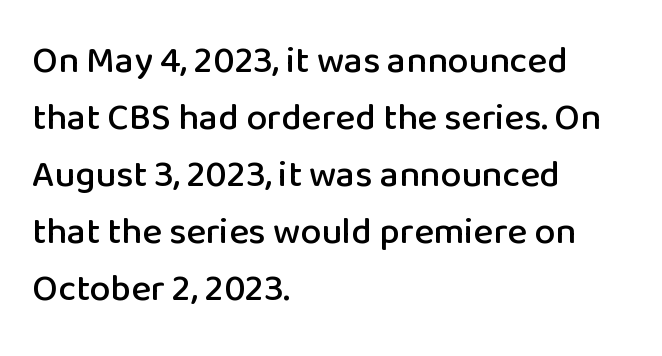
Q: Is the text italic (slanted)? A: No, it is upright.
Q: Is the typeface a serif or a sans-serif typeface? A: Sans-serif.
Q: Is the text underlined? A: No.
Q: How is the paragraph aligned? A: Left-aligned.
Q: Is the spacing between letters normal or unusually wide? A: Normal.
Q: Is the spacing between lines tight, normal or loose? A: Normal.
Q: Width (condensed, normal, or wide)? A: Normal.
Q: Stroke contrast? A: Low.
Q: x-height? A: Medium.
Q: Monospaced? A: No.
